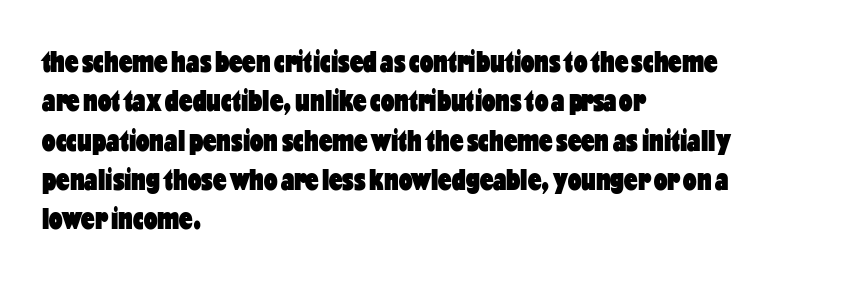
Characters remain perfectly vertical along every line. Stroke terminals: plain, sans-serif. Think of a printed novel: that variable character pitch is what you see here. This sample is left-justified, so line endings fall wherever the words run out. How would I describe the line gaps? Plain and ordinary. Each word holds together tightly as a unit, with standard inter-letter gaps.
